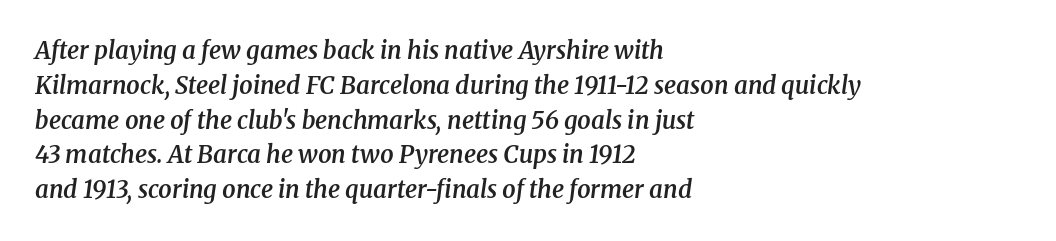
The rendering uses a semibold face; strokes are thickened but not to full bold. Tall strokes in this sample are angled rather than plumb. These lines keep a tight, regular rhythm from letter to letter. Each row of text sits above clean, open space. The lines sit at an ordinary, default distance from one another.
